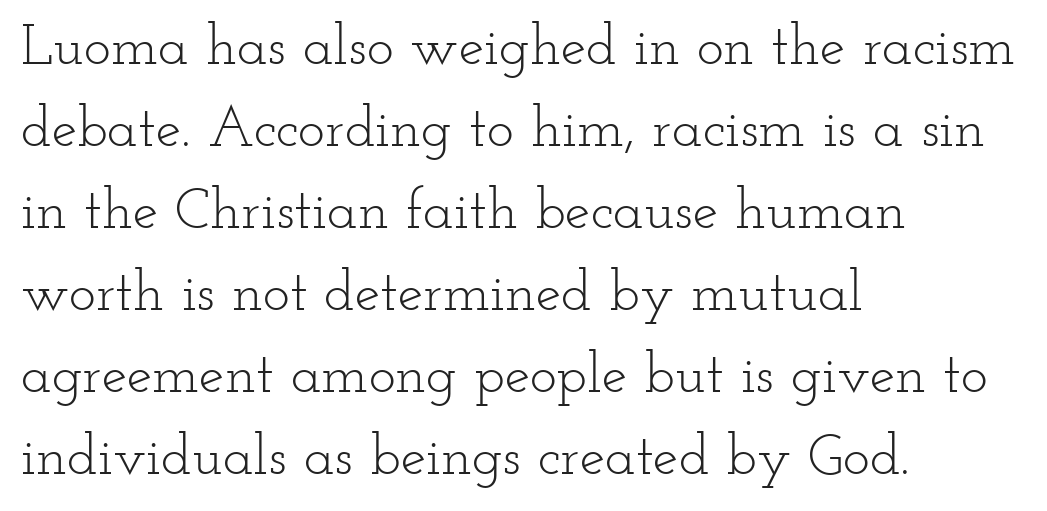
The image shows 57 px light, wide serif type, upright; set left-aligned, normal line spacing (1.44x), normal letter spacing, not underlined; low stroke contrast and a small x-height.
